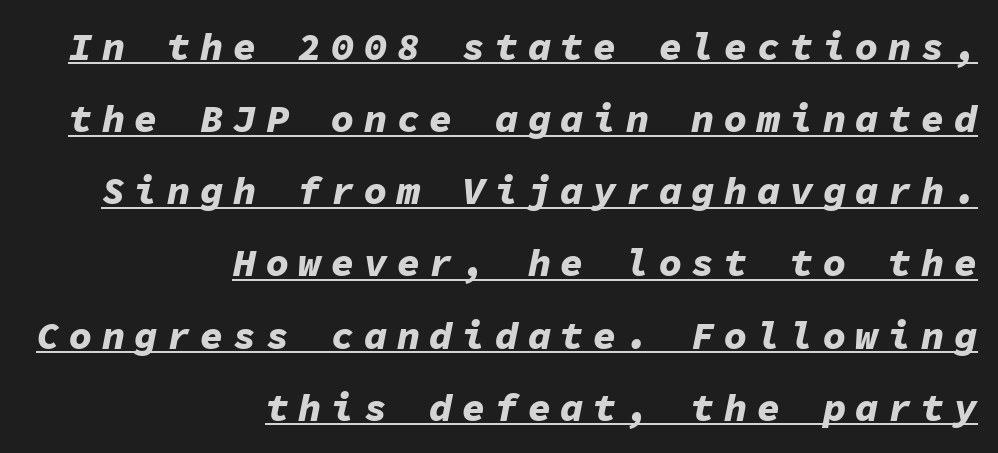
{"italic": "yes", "lean": "right", "slant_degrees": 11, "bold": "yes", "weight": "bold", "width": "normal", "stroke_contrast": "low", "x_height": "medium", "monospaced": "yes", "underline": "yes", "align": "right", "line_spacing_ratio": 1.85, "letter_spacing": "wide", "letter_spacing_em": 0.24, "glyph_px": 39}
